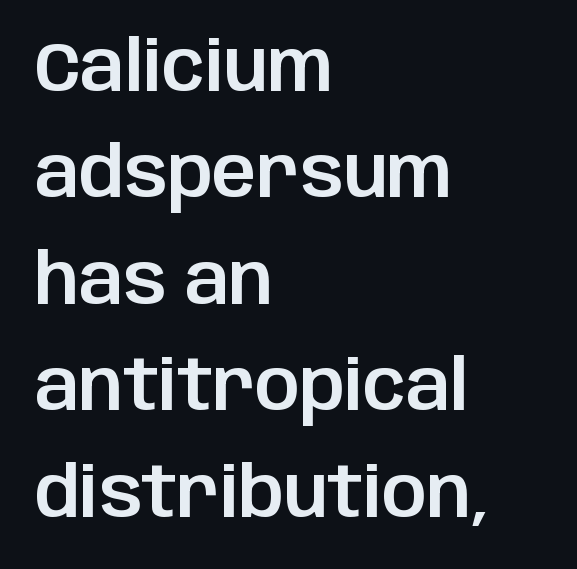
{"serif": "no", "italic": "no", "width": "normal", "stroke_contrast": "low", "x_height": "large", "monospaced": "no", "underline": "no", "align": "left", "line_spacing": "normal", "line_spacing_ratio": 1.52, "letter_spacing": "normal", "letter_spacing_em": 0.0, "glyph_px": 70}
